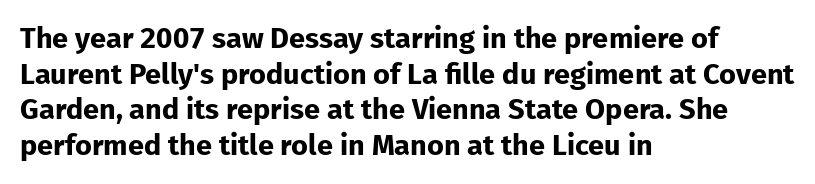
Q: Is the text bold? A: Yes.
Q: Is the text italic (slanted)? A: No, it is upright.
Q: Is the typeface a serif or a sans-serif typeface? A: Sans-serif.
Q: Is the text underlined? A: No.
Q: How is the paragraph aligned? A: Left-aligned.
Q: Is the spacing between letters normal or unusually wide? A: Normal.
Q: Width (condensed, normal, or wide)? A: Normal.
Q: Stroke contrast? A: Low.
Q: x-height? A: Medium.
Q: Monospaced? A: No.
